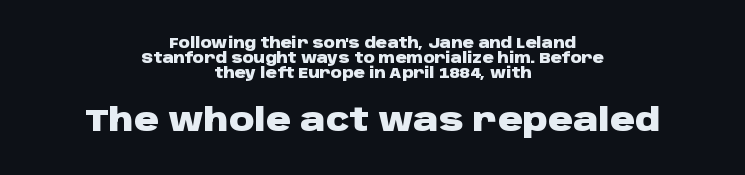
{"serif": "no", "italic": "no", "bold": "yes", "weight": "heavy", "width": "wide", "stroke_contrast": "low", "x_height": "large", "monospaced": "no", "underline": "no", "align": "center", "line_spacing": "tight", "line_spacing_ratio": 1.07, "letter_spacing": "normal", "letter_spacing_em": 0.0, "larger_block": "second", "size_ratio": 2.21, "glyph_px": 31}
